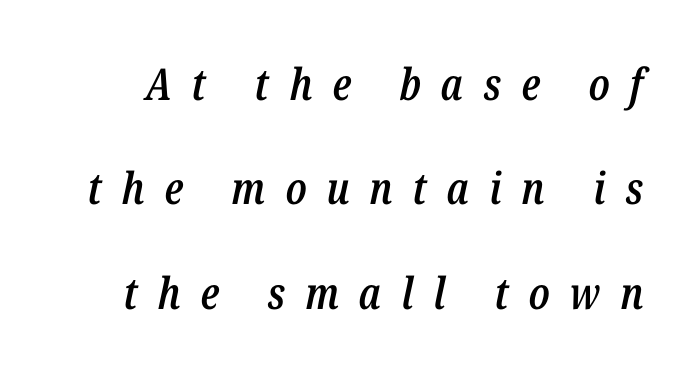
{"italic": "yes", "lean": "right", "slant_degrees": 12, "bold": "semi", "weight": "semibold", "width": "condensed", "stroke_contrast": "low", "x_height": "medium", "monospaced": "no", "underline": "no", "line_spacing": "loose", "line_spacing_ratio": 2.37, "letter_spacing": "wide", "letter_spacing_em": 0.45, "glyph_px": 44}
